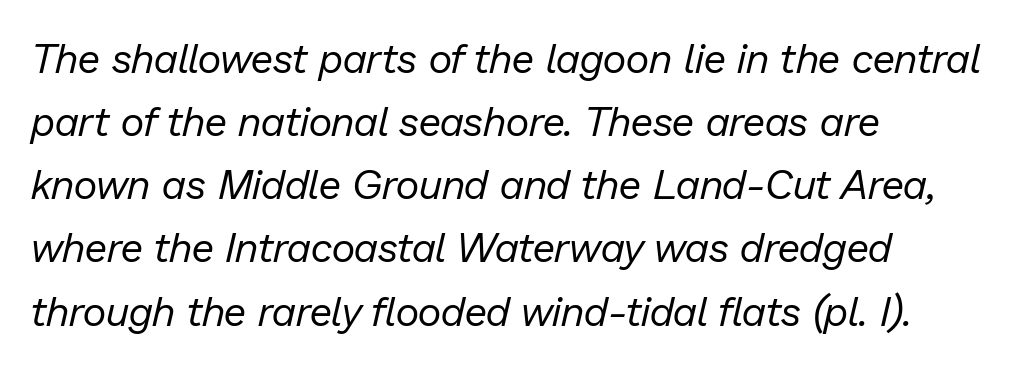
Honestly, the letter spacing is just normal — you wouldn't notice it. Clear beneath every line of the passage. Spacing verdict: proportional, widths tailored to each character. A classic flush-left, rag-right setting is used for this passage. The axis of the letterforms is tilted away from vertical.
